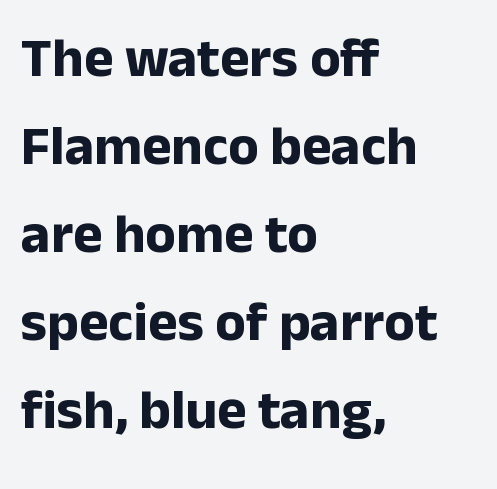
The image shows 56 px bold sans-serif type, upright; set left-aligned, normal line spacing (1.57x), normal letter spacing, not underlined; low stroke contrast and a medium x-height.
